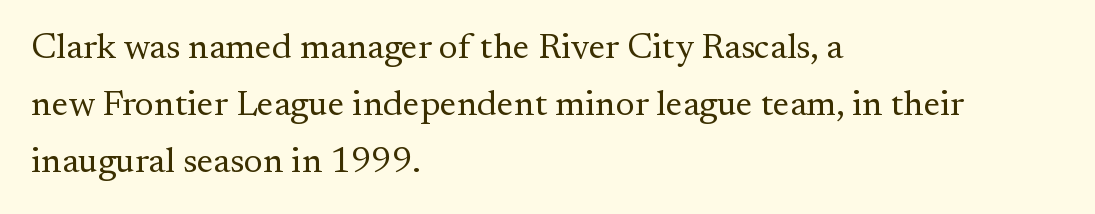
{"serif": "yes", "italic": "no", "bold": "no", "weight": "regular", "width": "normal", "stroke_contrast": "medium", "x_height": "small", "monospaced": "no", "underline": "no", "align": "left", "line_spacing": "normal", "line_spacing_ratio": 1.59, "letter_spacing": "normal", "letter_spacing_em": 0.0, "glyph_px": 36}
